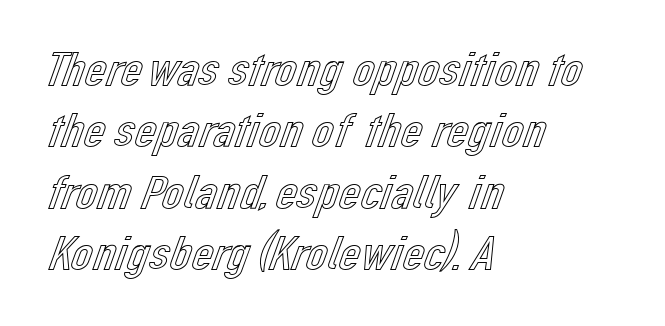
The image shows 48 px text type; set left-aligned, normal line spacing (1.28x), normal letter spacing, not underlined; a medium x-height.
